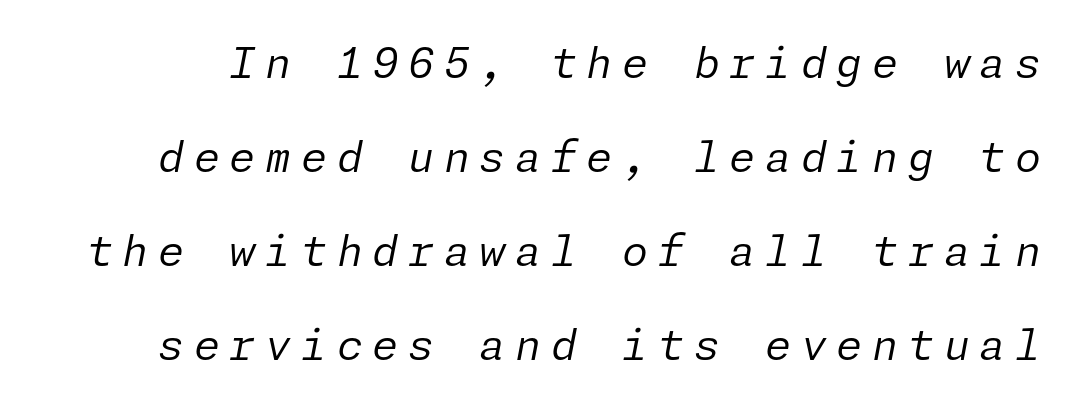
{"italic": "yes", "lean": "right", "slant_degrees": 11, "bold": "no", "weight": "regular", "width": "normal", "stroke_contrast": "low", "x_height": "medium", "underline": "no", "line_spacing": "loose", "line_spacing_ratio": 2.24, "letter_spacing": "wide", "letter_spacing_em": 0.23, "glyph_px": 42}
